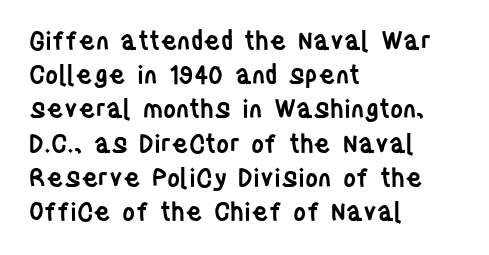
The image shows 25 px text type, upright; set left-aligned, normal line spacing (1.37x), normal letter spacing, not underlined.
